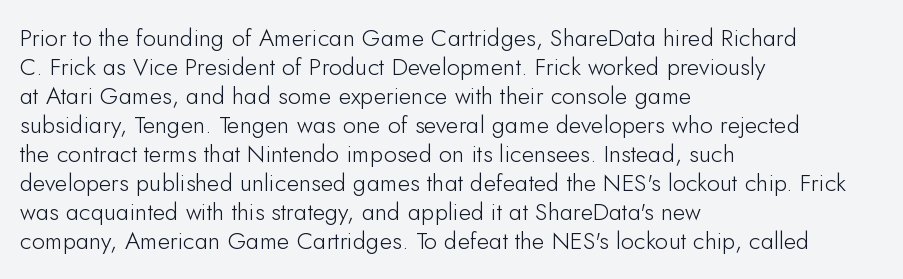
Q: Is the text bold? A: No.
Q: Is the text italic (slanted)? A: No, it is upright.
Q: Is the text underlined? A: No.
Q: How is the paragraph aligned? A: Left-aligned.
Q: Is the spacing between letters normal or unusually wide? A: Normal.
